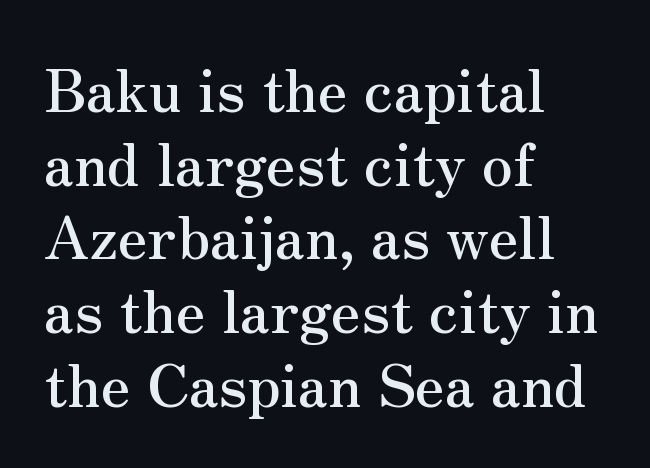
Q: Is the text italic (slanted)? A: No, it is upright.
Q: Is the typeface a serif or a sans-serif typeface? A: Serif.
Q: Is the text underlined? A: No.
Q: How is the paragraph aligned? A: Left-aligned.
Q: Is the spacing between letters normal or unusually wide? A: Normal.
Q: Is the spacing between lines tight, normal or loose? A: Normal.
Q: Width (condensed, normal, or wide)? A: Normal.
Q: Stroke contrast? A: Medium.
Q: x-height? A: Small.
Q: Monospaced? A: No.
